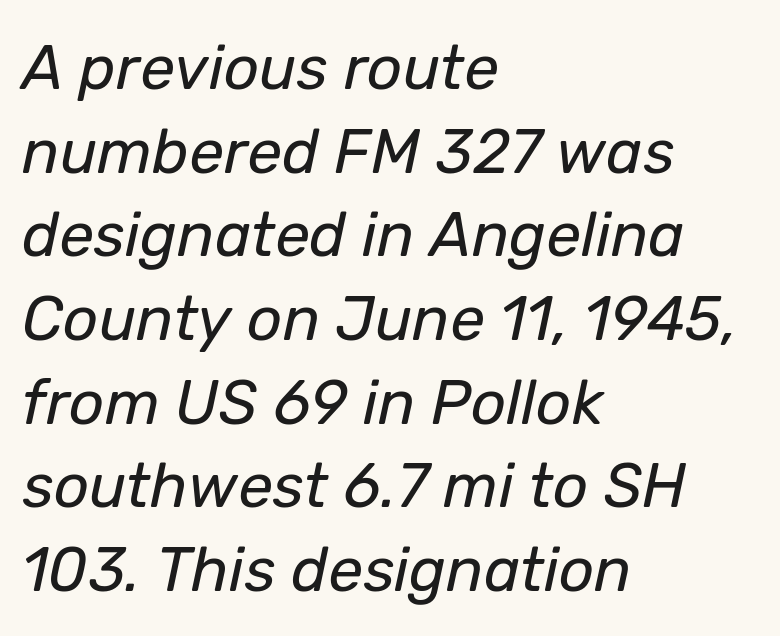
The image shows 62 px regular-weight type, italic (leaning right); set left-aligned, normal line spacing (1.35x), normal letter spacing, not underlined; low stroke contrast and a medium x-height.
